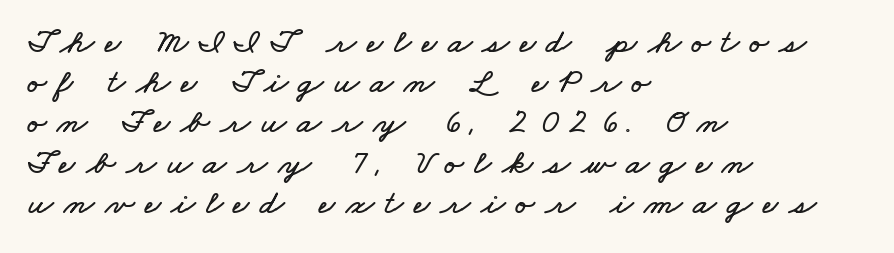
The image shows 35 px wide type; set left-aligned, tight line spacing (1.15x), unusually wide letter spacing (+0.3 em), not underlined; low stroke contrast and a small x-height.
